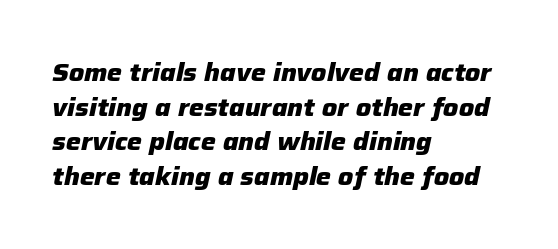
{"italic": "yes", "lean": "right", "slant_degrees": 12, "bold": "yes", "underline": "no", "align": "left", "line_spacing": "normal", "line_spacing_ratio": 1.39, "letter_spacing": "normal", "letter_spacing_em": 0.0, "glyph_px": 25}
